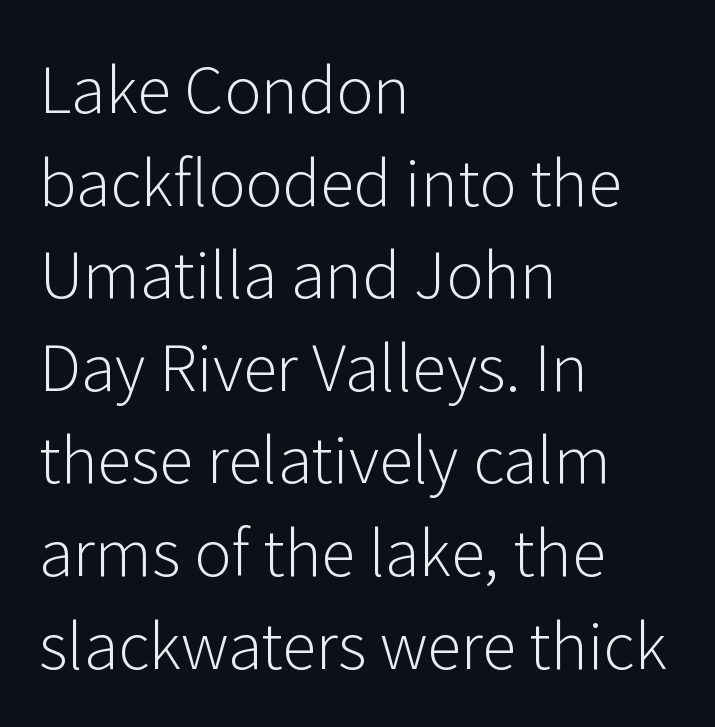
{"serif": "no", "italic": "no", "bold": "no", "weight": "light", "width": "normal", "stroke_contrast": "low", "x_height": "medium", "monospaced": "no", "underline": "no", "align": "left", "line_spacing": "normal", "line_spacing_ratio": 1.47, "letter_spacing": "normal", "letter_spacing_em": 0.0, "glyph_px": 63}
